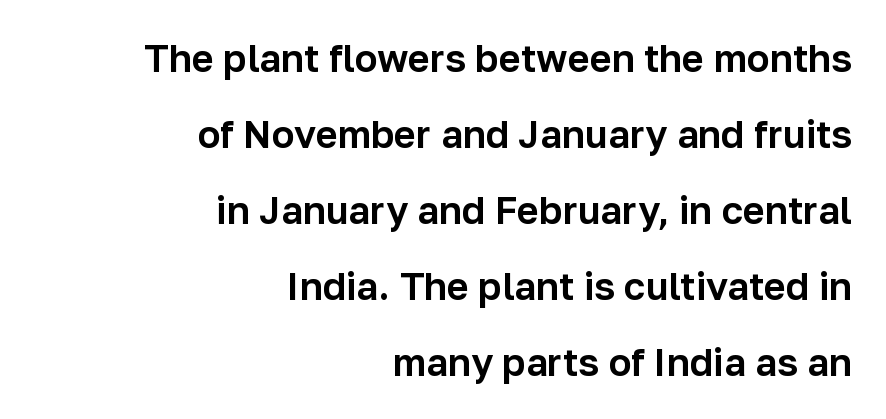
Q: Is the text italic (slanted)? A: No, it is upright.
Q: Is the typeface a serif or a sans-serif typeface? A: Sans-serif.
Q: Is the text underlined? A: No.
Q: How is the paragraph aligned? A: Right-aligned.
Q: Is the spacing between letters normal or unusually wide? A: Normal.
Q: Is the spacing between lines tight, normal or loose? A: Loose.
Q: Width (condensed, normal, or wide)? A: Normal.
Q: Stroke contrast? A: Low.
Q: x-height? A: Medium.
Q: Monospaced? A: No.
